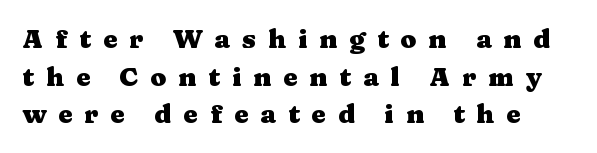
The image shows 26 px bold type, upright; set normal line spacing (1.45x), unusually wide letter spacing (+0.46 em), not underlined.
